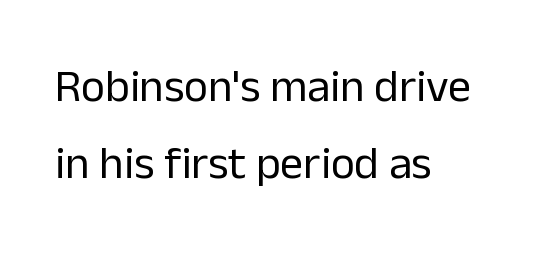
Q: Is the text bold? A: No.
Q: Is the text italic (slanted)? A: No, it is upright.
Q: Is the typeface a serif or a sans-serif typeface? A: Sans-serif.
Q: Is the text underlined? A: No.
Q: How is the paragraph aligned? A: Left-aligned.
Q: Is the spacing between letters normal or unusually wide? A: Normal.
Q: Is the spacing between lines tight, normal or loose? A: Normal.
Q: Width (condensed, normal, or wide)? A: Normal.
Q: Stroke contrast? A: Low.
Q: x-height? A: Medium.
Q: Monospaced? A: No.
